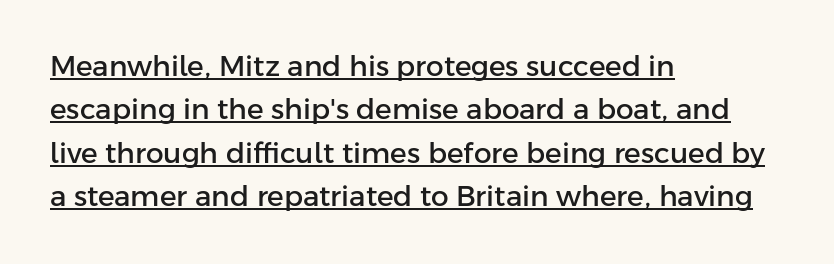
The image shows 28 px sans-serif type, upright; set left-aligned, normal line spacing (1.55x), normal letter spacing, underlined; low stroke contrast and a medium x-height.
